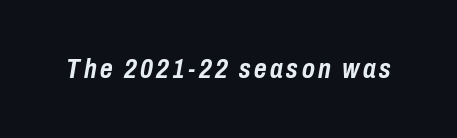
The image shows 27 px bold type, italic (leaning right); set not underlined.
